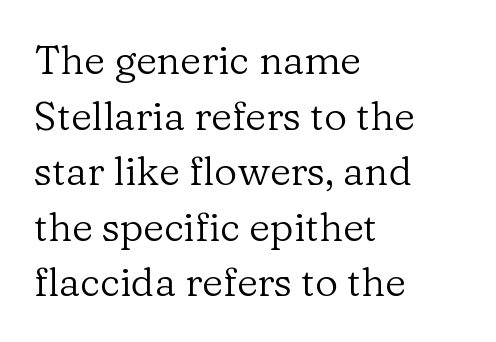
Q: Is the text bold? A: No.
Q: Is the text italic (slanted)? A: No, it is upright.
Q: Is the typeface a serif or a sans-serif typeface? A: Serif.
Q: Is the text underlined? A: No.
Q: How is the paragraph aligned? A: Left-aligned.
Q: Is the spacing between letters normal or unusually wide? A: Normal.
Q: Is the spacing between lines tight, normal or loose? A: Normal.
Q: Width (condensed, normal, or wide)? A: Normal.
Q: Stroke contrast? A: Low.
Q: x-height? A: Medium.
Q: Monospaced? A: No.
